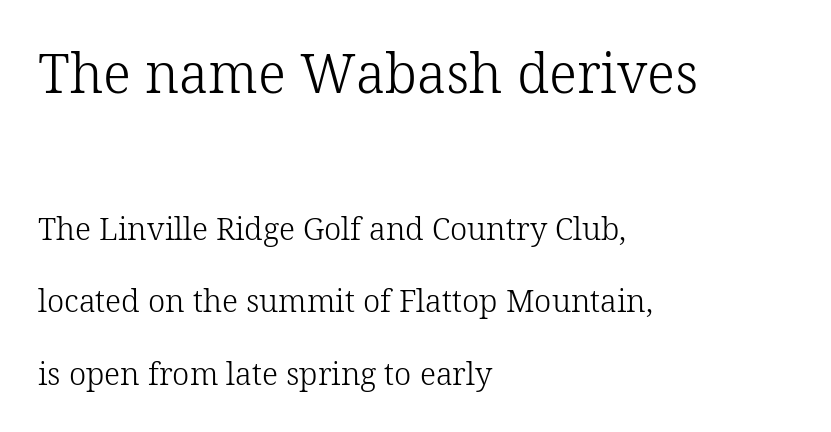
Q: Is the text bold? A: No.
Q: Is the text italic (slanted)? A: No, it is upright.
Q: Is the typeface a serif or a sans-serif typeface? A: Serif.
Q: Is the text underlined? A: No.
Q: How is the paragraph aligned? A: Left-aligned.
Q: Is the spacing between letters normal or unusually wide? A: Normal.
Q: Is the spacing between lines tight, normal or loose? A: Loose.
Q: Which block of text is set in a larger size, the first (top) or the second (bottom)? A: The first (top) one.
Q: Width (condensed, normal, or wide)? A: Normal.
Q: Stroke contrast? A: Low.
Q: x-height? A: Medium.
Q: Monospaced? A: No.
